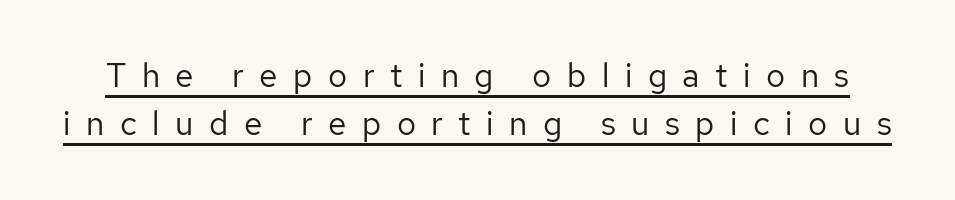
The rows are spaced the way most documents space them. A continuous stroke trails under the words, as in a hyperlink. Character widths vary here, with narrow letters taking less room than wide ones. The letters stand upright; this is a roman face.
